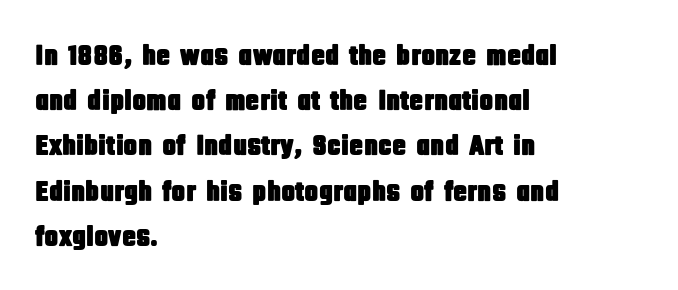
{"serif": "no", "italic": "no", "width": "condensed", "stroke_contrast": "low", "x_height": "large", "monospaced": "no", "underline": "no", "align": "left", "line_spacing": "normal", "line_spacing_ratio": 1.56, "letter_spacing": "normal", "letter_spacing_em": 0.0, "glyph_px": 29}
